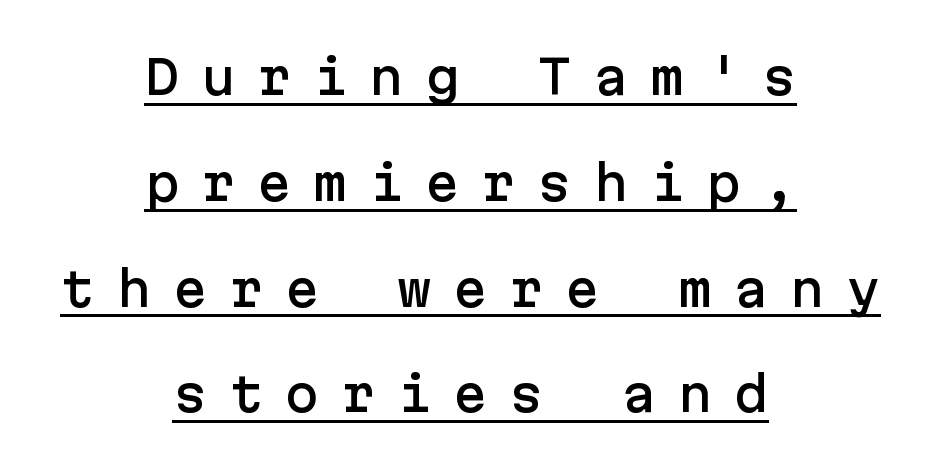
Q: Is the text italic (slanted)? A: No, it is upright.
Q: Is the typeface a serif or a sans-serif typeface? A: Sans-serif.
Q: Is the text underlined? A: Yes.
Q: How is the paragraph aligned? A: Centered.
Q: Is the spacing between letters normal or unusually wide? A: Unusually wide.
Q: Is the spacing between lines tight, normal or loose? A: Loose.
Q: Width (condensed, normal, or wide)? A: Normal.
Q: Stroke contrast? A: Low.
Q: x-height? A: Medium.
